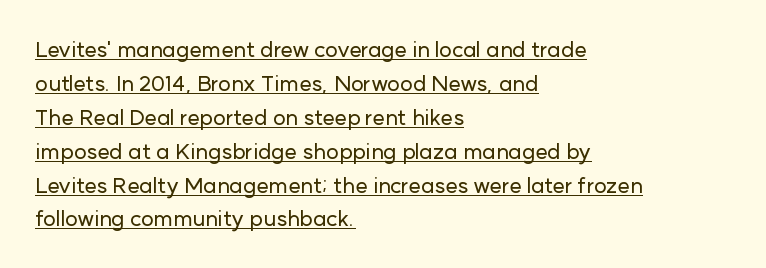
The image shows 22 px text type, upright; set left-aligned, normal line spacing (1.54x), normal letter spacing, underlined.
